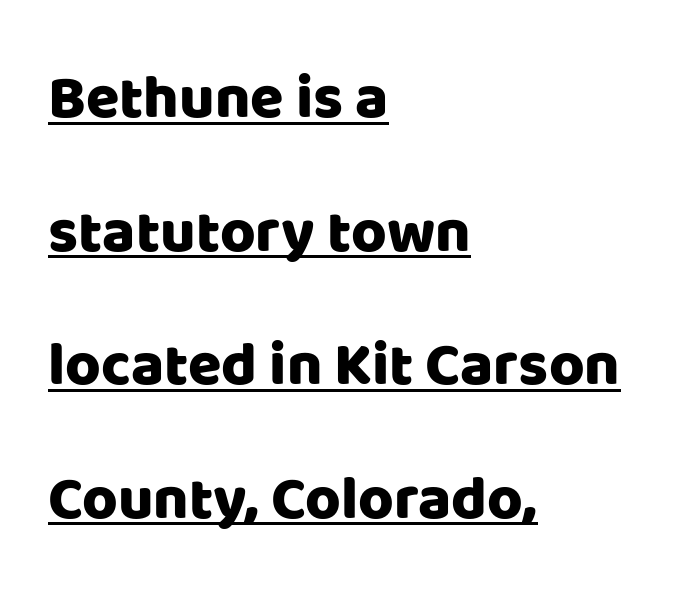
Q: Is the text italic (slanted)? A: No, it is upright.
Q: Is the typeface a serif or a sans-serif typeface? A: Sans-serif.
Q: Is the text underlined? A: Yes.
Q: How is the paragraph aligned? A: Left-aligned.
Q: Is the spacing between letters normal or unusually wide? A: Normal.
Q: Is the spacing between lines tight, normal or loose? A: Loose.
Q: Width (condensed, normal, or wide)? A: Normal.
Q: Stroke contrast? A: Low.
Q: x-height? A: Large.
Q: Monospaced? A: No.
